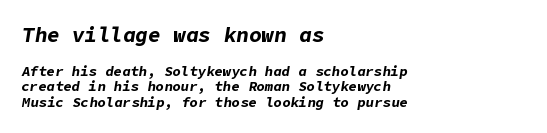
{"italic": "yes", "lean": "right", "slant_degrees": 9, "bold": "yes", "underline": "no", "align": "left", "line_spacing": "tight", "line_spacing_ratio": 1.13, "letter_spacing": "normal", "letter_spacing_em": 0.0, "larger_block": "first", "size_ratio": 1.5, "glyph_px": 21}
